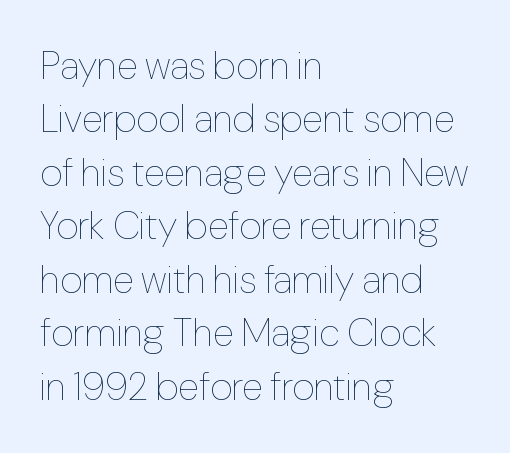
The specimen reads as upright at a glance. Clear beneath every line of the passage. Whoever set this chose a conventional vertical rhythm. Weight class: somewhere from thin through regular. The rag falls on the right side of this text block.
